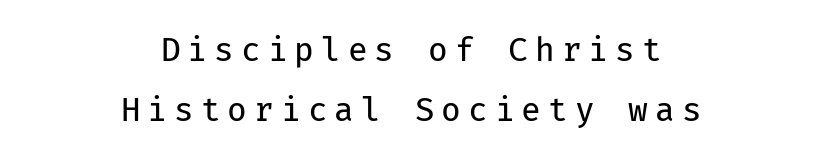
The image shows 32 px regular-weight sans-serif type, upright, monospaced; set centered, line spacing 1.87x, unusually wide letter spacing (+0.22 em), not underlined; low stroke contrast and a medium x-height.
